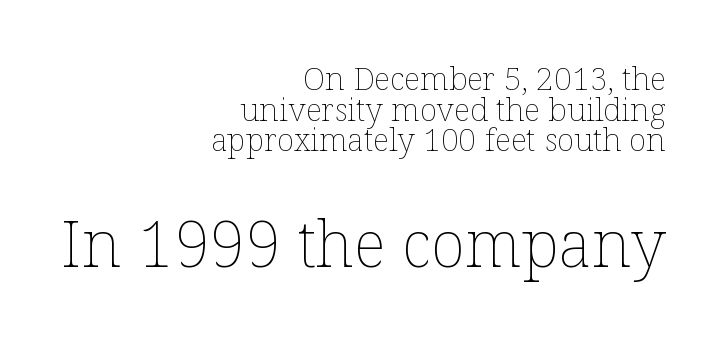
The image shows 64 px thin type, upright; set right-aligned, tight line spacing (0.96x), normal letter spacing, not underlined; the second (bottom) block is 2.0x larger; low stroke contrast and a medium x-height.
